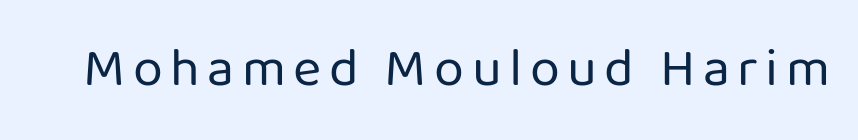
Every character sits straight up, as roman type does. These glyphs show unthickened strokes, regular width or finer. You could not count columns in this text — the font is proportionally spaced. The space directly below the letters is spotless.
